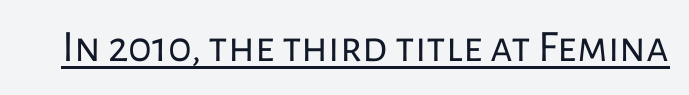
The designer went with a sans here, leaving each stem footless. Look at the tracking — it's just the regular setting, nothing added. Every word sits above its own underline. Here the designer chose a conventional face with non-uniform glyph widths. Nope, not italic — everything's standing straight. Stems here are at most as thick as an everyday book face.
